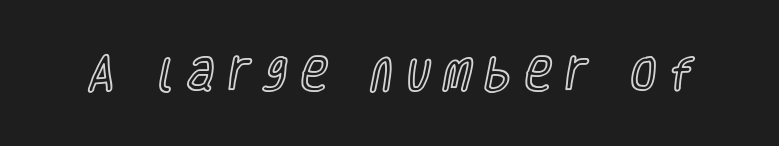
{"width": "condensed", "x_height": "large", "monospaced": "no", "underline": "no", "letter_spacing": "wide", "letter_spacing_em": 0.37, "glyph_px": 37}
